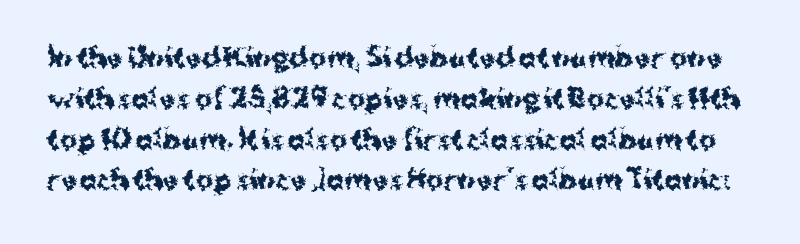
The lettering holds an erect, upright posture throughout. The passage shown stacks its lines at a standard gap. Tracking value appears to be zero — textbook default spacing. Compared with an ordinary text face, these strokes are far heavier — a full bold. Honestly, there is no underline to notice here at all.
